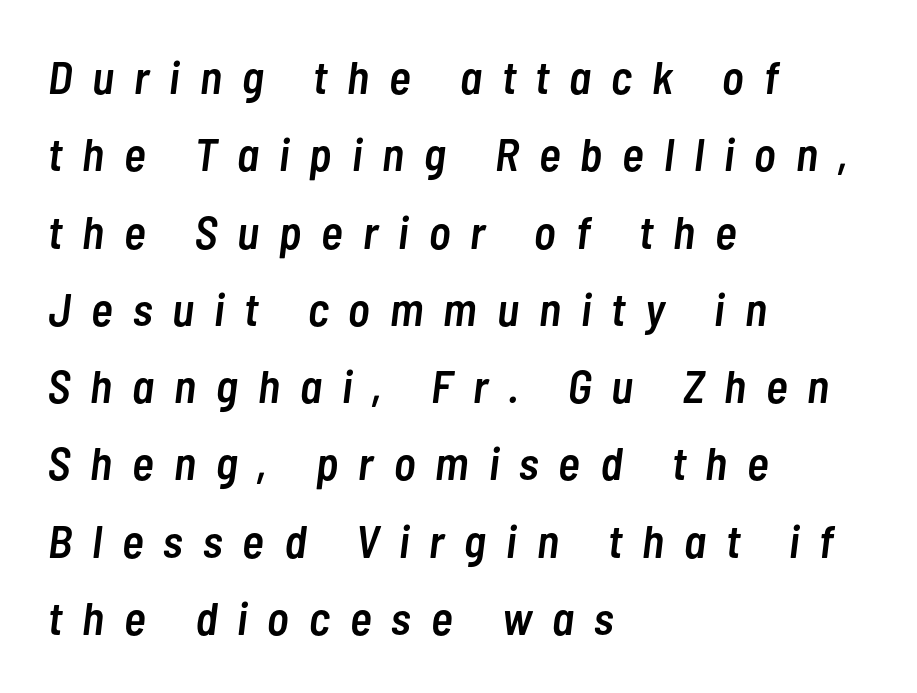
{"italic": "yes", "lean": "right", "slant_degrees": 7, "bold": "semi", "weight": "semibold", "width": "condensed", "stroke_contrast": "low", "x_height": "medium", "monospaced": "no", "underline": "no", "align": "left", "line_spacing": "normal", "line_spacing_ratio": 1.68, "letter_spacing": "wide", "letter_spacing_em": 0.44, "glyph_px": 46}
